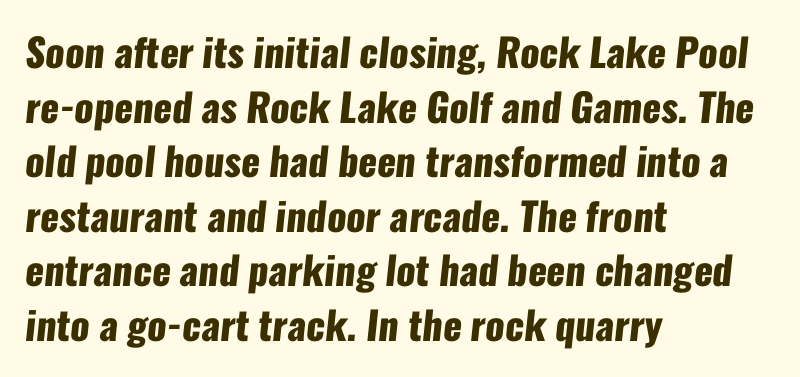
{"serif": "no", "bold": "yes", "weight": "heavy", "width": "condensed", "stroke_contrast": "low", "x_height": "medium", "monospaced": "no", "underline": "no", "align": "left", "line_spacing": "normal", "line_spacing_ratio": 1.4, "letter_spacing": "normal", "letter_spacing_em": 0.0, "glyph_px": 39}
